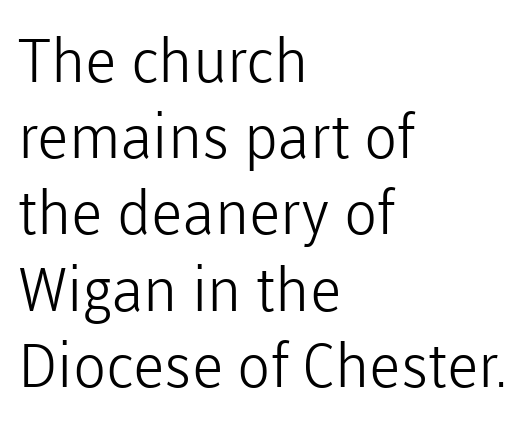
Line beginnings align vertically; line endings do not. Check the space under the baseline: it is left empty. These lines keep a tight, regular rhythm from letter to letter. Classification — sans serif. Regarding leading, the lines here are spaced in the standard way. Note the varied advance widths — an 'i' is clearly narrower than an 'm'.
